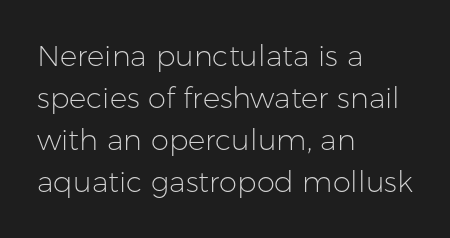
Q: Is the text bold? A: No.
Q: Is the text italic (slanted)? A: No, it is upright.
Q: Is the typeface a serif or a sans-serif typeface? A: Sans-serif.
Q: Is the text underlined? A: No.
Q: How is the paragraph aligned? A: Left-aligned.
Q: Is the spacing between letters normal or unusually wide? A: Normal.
Q: Is the spacing between lines tight, normal or loose? A: Normal.
Q: Width (condensed, normal, or wide)? A: Normal.
Q: Stroke contrast? A: Low.
Q: x-height? A: Medium.
Q: Monospaced? A: No.
